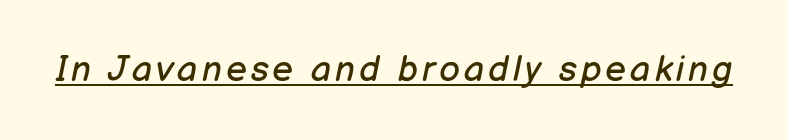
A baseline rule has been typeset under these characters. If you drew a line through each stem, it would be angled. Spacing verdict: proportional, widths tailored to each character. The passage shown is not bold in any degree.
